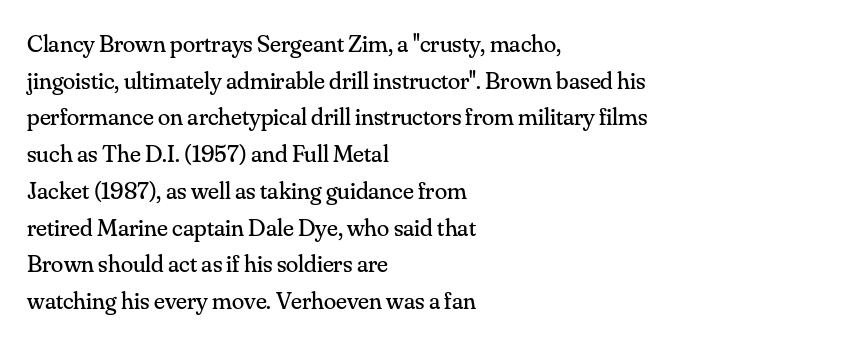
The image shows 25 px text type, upright; set left-aligned, normal line spacing (1.47x), normal letter spacing, not underlined.
